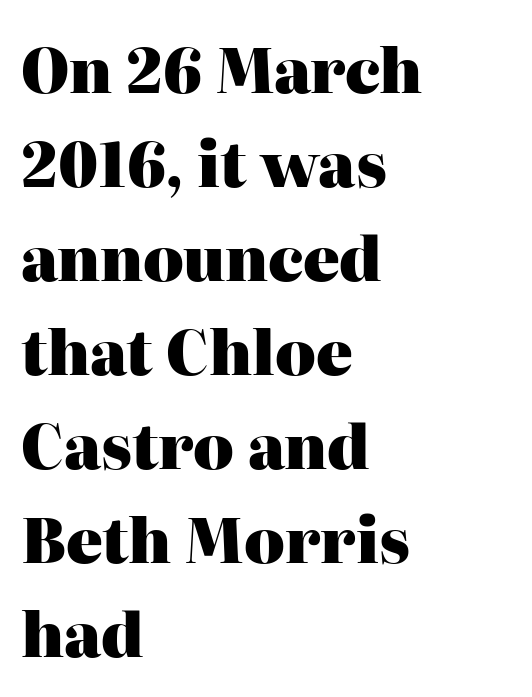
Q: Is the text bold? A: Yes.
Q: Is the text italic (slanted)? A: No, it is upright.
Q: Is the typeface a serif or a sans-serif typeface? A: Serif.
Q: Is the text underlined? A: No.
Q: How is the paragraph aligned? A: Left-aligned.
Q: Is the spacing between letters normal or unusually wide? A: Normal.
Q: Is the spacing between lines tight, normal or loose? A: Normal.
Q: Width (condensed, normal, or wide)? A: Normal.
Q: Stroke contrast? A: High.
Q: x-height? A: Medium.
Q: Monospaced? A: No.
